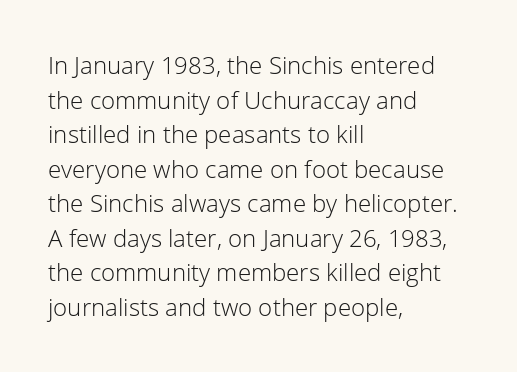
Q: Is the text bold? A: No.
Q: Is the text italic (slanted)? A: No, it is upright.
Q: Is the text underlined? A: No.
Q: How is the paragraph aligned? A: Left-aligned.
Q: Is the spacing between letters normal or unusually wide? A: Normal.
Q: Is the spacing between lines tight, normal or loose? A: Normal.
